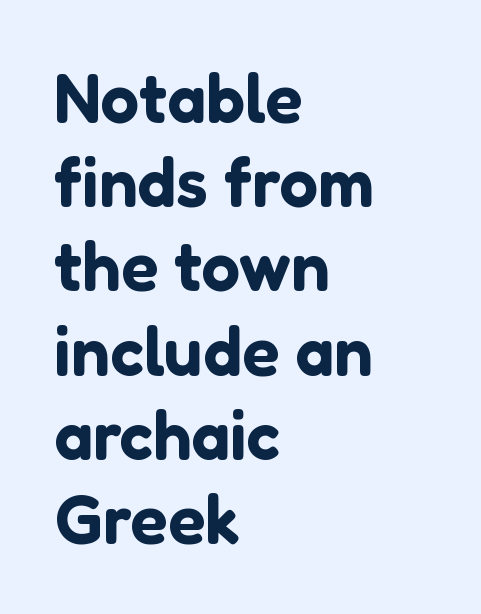
{"serif": "no", "italic": "no", "width": "normal", "stroke_contrast": "low", "x_height": "medium", "monospaced": "no", "underline": "no", "align": "left", "line_spacing_ratio": 1.22, "letter_spacing": "normal", "letter_spacing_em": 0.0, "glyph_px": 69}
